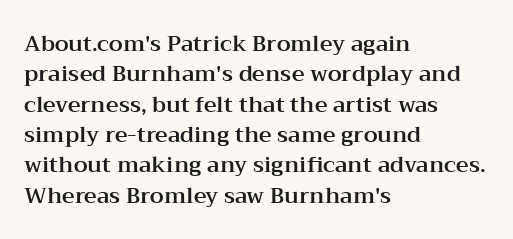
{"italic": "no", "underline": "no", "align": "left", "line_spacing": "normal", "line_spacing_ratio": 1.38, "letter_spacing": "normal", "letter_spacing_em": 0.0, "glyph_px": 22}
